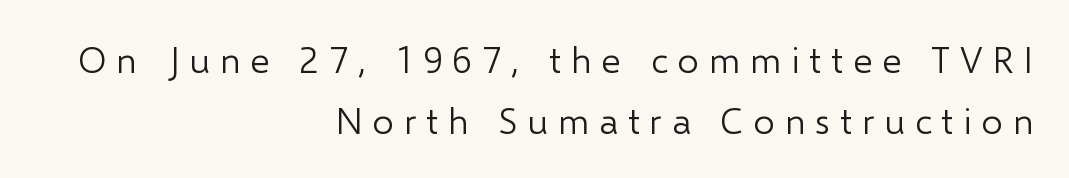
Q: Is the text bold? A: No.
Q: Is the text italic (slanted)? A: No, it is upright.
Q: Is the typeface a serif or a sans-serif typeface? A: Sans-serif.
Q: Is the text underlined? A: No.
Q: How is the paragraph aligned? A: Right-aligned.
Q: Is the spacing between letters normal or unusually wide? A: Unusually wide.
Q: Is the spacing between lines tight, normal or loose? A: Normal.
Q: Width (condensed, normal, or wide)? A: Normal.
Q: Stroke contrast? A: Low.
Q: x-height? A: Medium.
Q: Monospaced? A: No.
